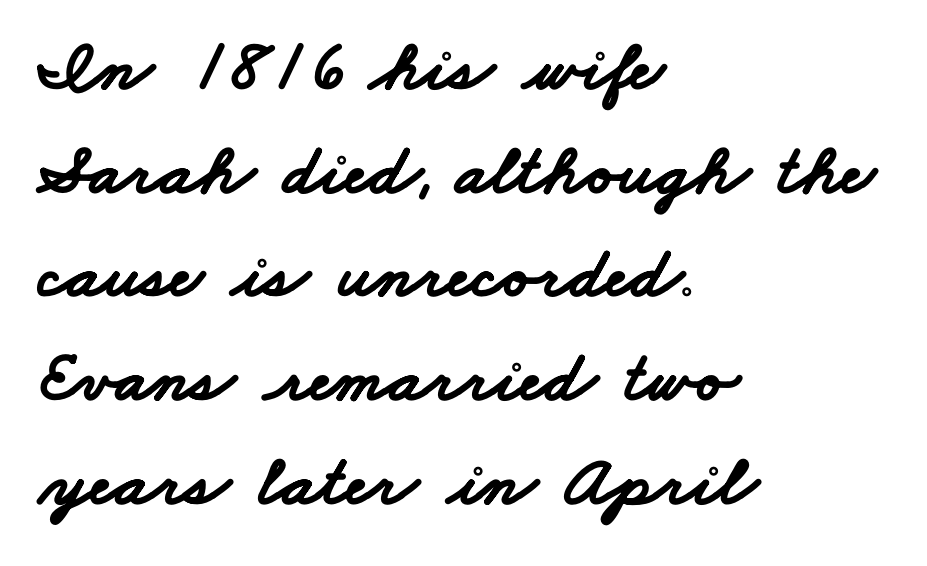
Q: Is the text bold? A: Yes.
Q: Is the typeface a serif or a sans-serif typeface? A: Sans-serif.
Q: Is the text underlined? A: No.
Q: How is the paragraph aligned? A: Left-aligned.
Q: Is the spacing between letters normal or unusually wide? A: Normal.
Q: Is the spacing between lines tight, normal or loose? A: Normal.
Q: Width (condensed, normal, or wide)? A: Wide.
Q: Stroke contrast? A: Low.
Q: x-height? A: Small.
Q: Monospaced? A: No.
